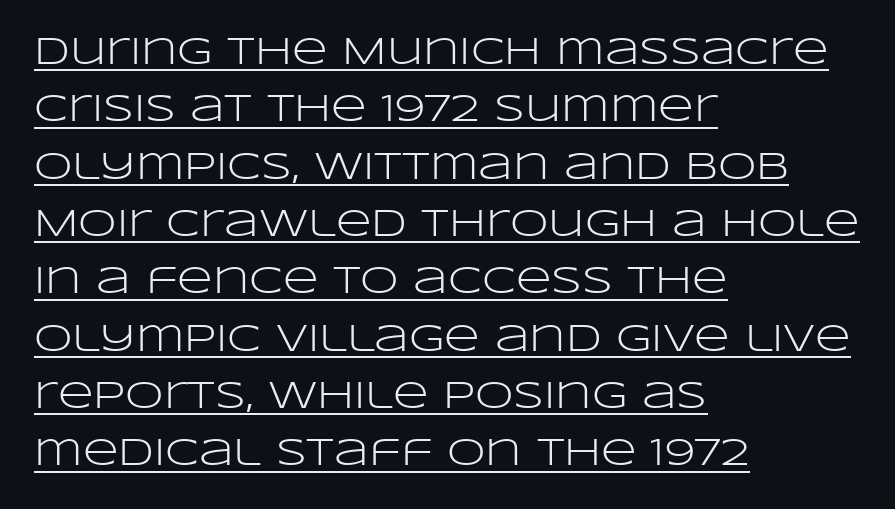
{"serif": "no", "italic": "no", "bold": "no", "weight": "light", "width": "wide", "stroke_contrast": "low", "x_height": "large", "monospaced": "no", "underline": "yes", "align": "left", "line_spacing": "normal", "line_spacing_ratio": 1.47, "letter_spacing": "normal", "letter_spacing_em": 0.0, "glyph_px": 39}
